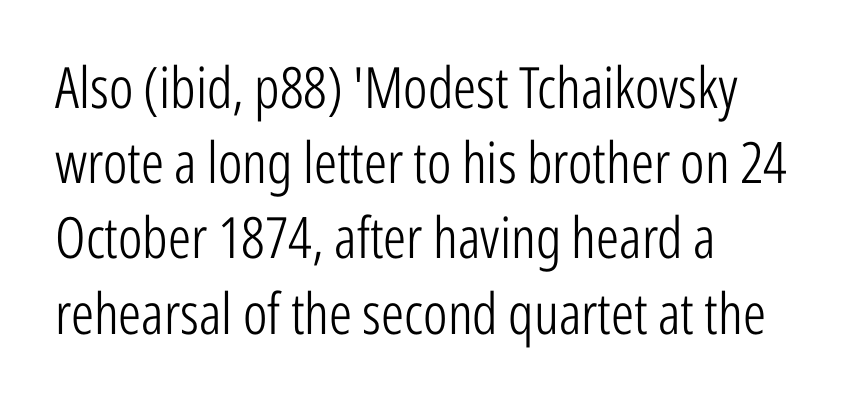
{"serif": "no", "italic": "no", "bold": "no", "weight": "light", "width": "condensed", "stroke_contrast": "low", "x_height": "medium", "monospaced": "no", "underline": "no", "align": "left", "line_spacing": "normal", "line_spacing_ratio": 1.32, "letter_spacing": "normal", "letter_spacing_em": 0.0, "glyph_px": 57}
